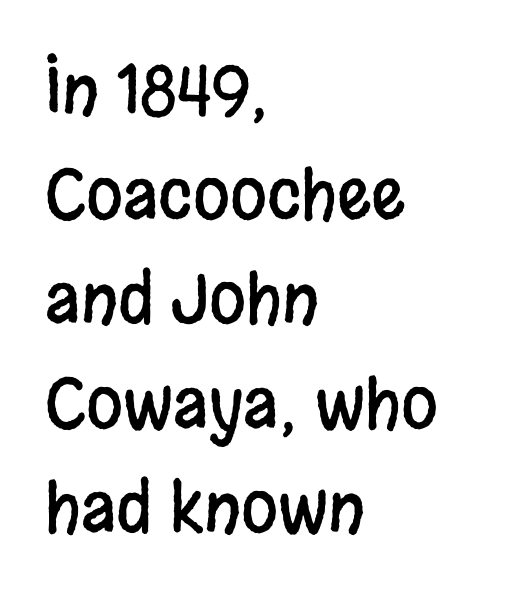
{"serif": "no", "italic": "no", "width": "condensed", "stroke_contrast": "low", "x_height": "large", "monospaced": "no", "underline": "no", "align": "left", "line_spacing": "normal", "line_spacing_ratio": 1.56, "letter_spacing": "normal", "letter_spacing_em": 0.0, "glyph_px": 67}
